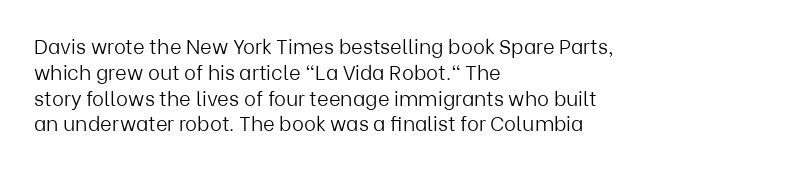
The image shows 20 px text type, upright; set left-aligned, normal line spacing (1.29x), normal letter spacing, not underlined.
